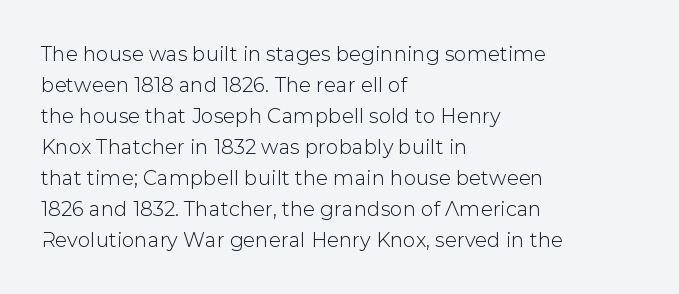
Layout note: lines flush left. Designer's note — italics off, roman on. The baseline area is clear. Reading down the column, the eye jumps a familiar distance to each next line. Default kerning and tracking; the words read as compact shapes.
